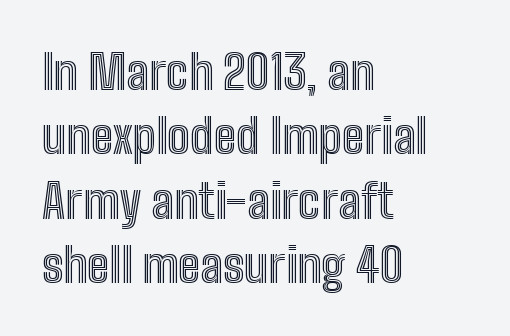
The image shows 48 px condensed type, upright; set left-aligned, normal line spacing (1.34x), normal letter spacing, not underlined; a medium x-height.
